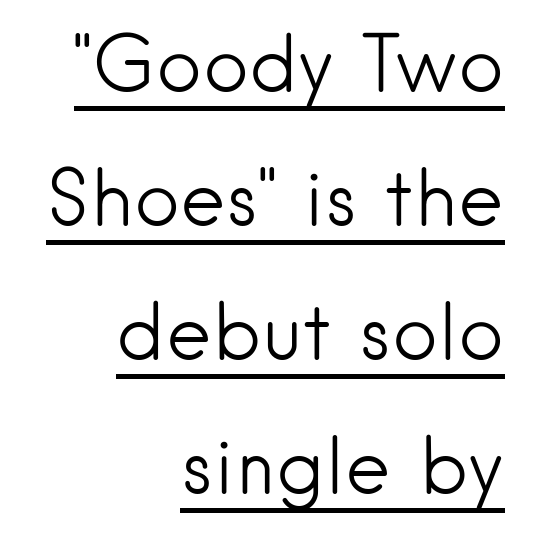
{"serif": "no", "italic": "no", "bold": "no", "weight": "light", "width": "normal", "stroke_contrast": "low", "x_height": "small", "monospaced": "no", "underline": "yes", "align": "right", "line_spacing_ratio": 1.72, "letter_spacing": "normal", "letter_spacing_em": 0.0, "glyph_px": 78}
